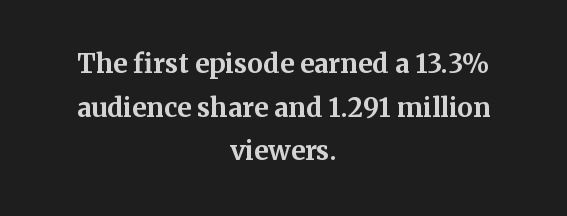
The image shows 26 px bold type, upright; set centered, normal line spacing (1.68x), normal letter spacing, not underlined.
